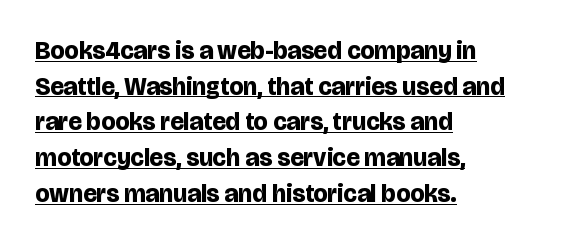
{"italic": "no", "bold": "yes", "underline": "yes", "align": "left", "line_spacing": "normal", "line_spacing_ratio": 1.43, "letter_spacing": "normal", "letter_spacing_em": 0.0, "glyph_px": 25}
